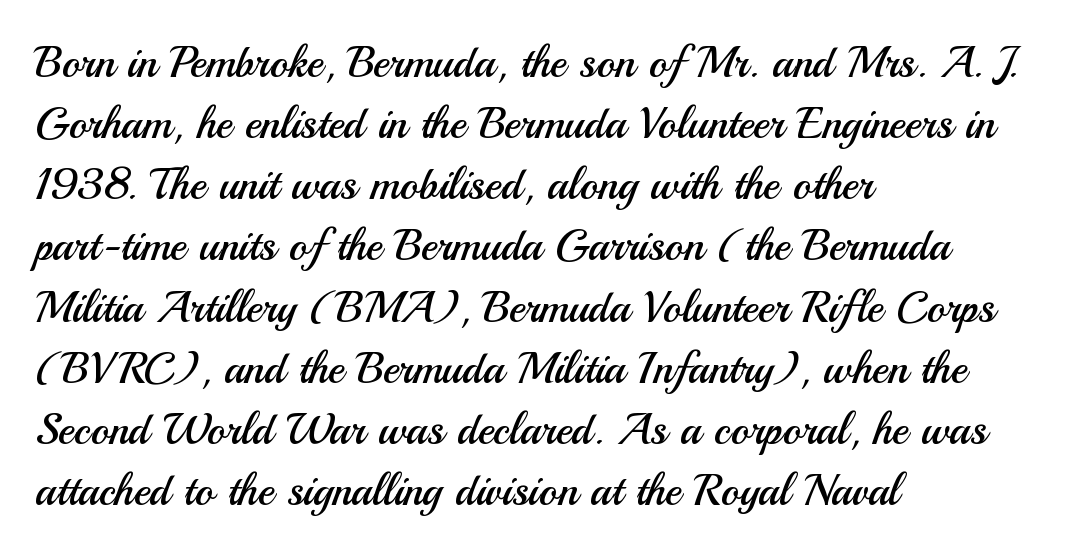
Q: Is the text bold? A: No.
Q: Is the text italic (slanted)? A: Yes.
Q: Is the typeface a serif or a sans-serif typeface? A: Sans-serif.
Q: Is the text underlined? A: No.
Q: How is the paragraph aligned? A: Left-aligned.
Q: Is the spacing between letters normal or unusually wide? A: Normal.
Q: Is the spacing between lines tight, normal or loose? A: Normal.
Q: Width (condensed, normal, or wide)? A: Normal.
Q: Stroke contrast? A: Medium.
Q: x-height? A: Small.
Q: Monospaced? A: No.
